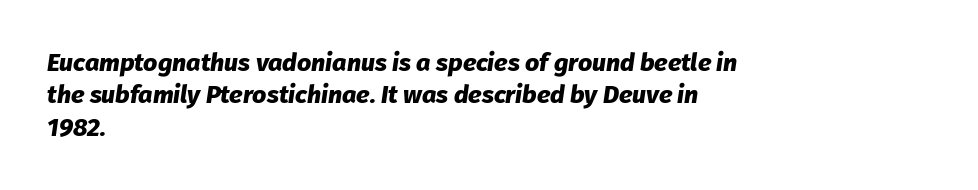
Students, observe: this is what conventionally led text looks like. Horizontally, the lines are justified to the leading edge only. A bare baseline throughout the passage. What weight is shown? A full bold with thick strokes. Yep, that's italic — everything's leaning. There is no visible air inserted between adjacent glyphs.
